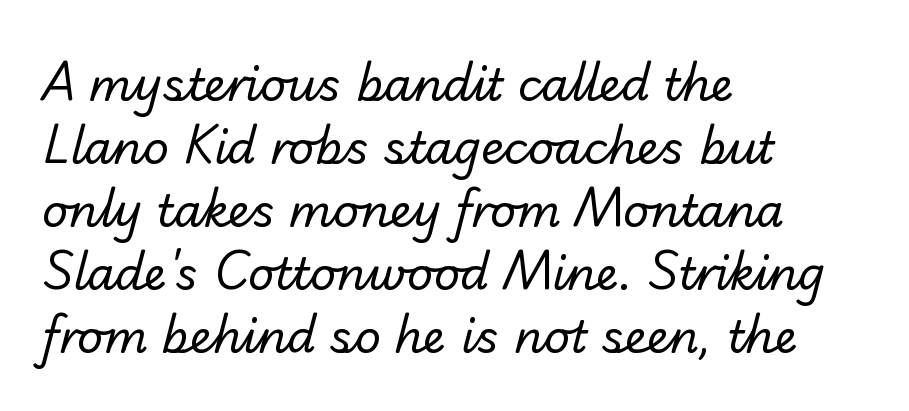
The image shows 45 px regular-weight sans-serif type; set left-aligned, normal line spacing (1.4x), normal letter spacing, not underlined; low stroke contrast and a small x-height.
